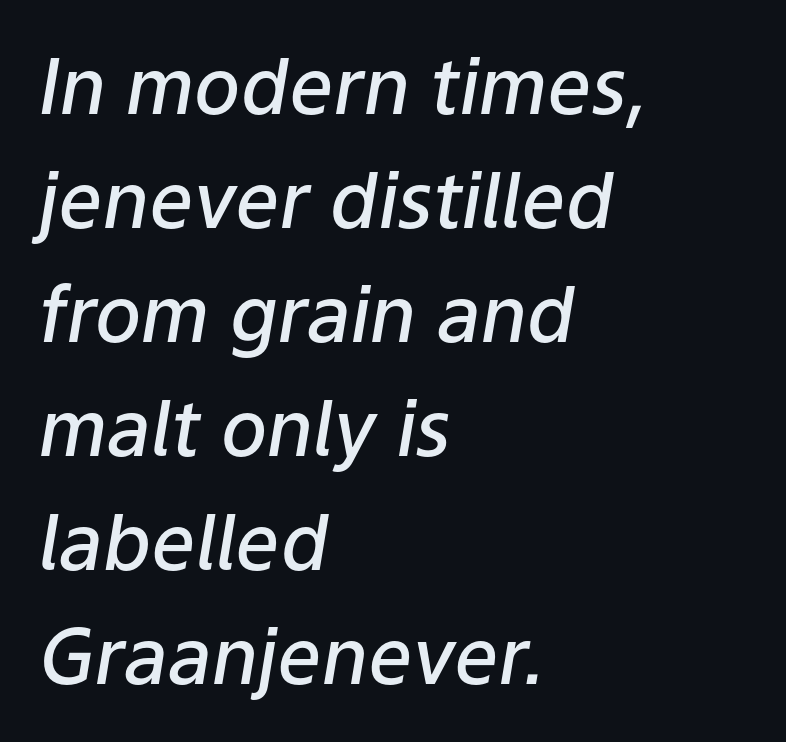
The image shows 77 px semibold type, italic (leaning right); set left-aligned, normal line spacing (1.48x), normal letter spacing, not underlined; low stroke contrast and a medium x-height.
